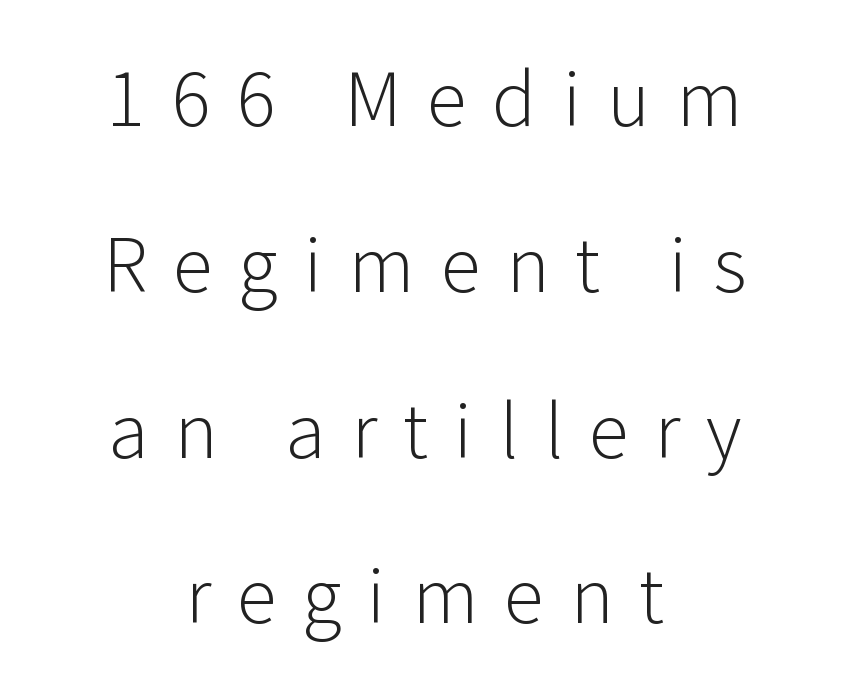
The image shows 74 px light sans-serif type, upright; set centered, loose line spacing (2.24x), unusually wide letter spacing (+0.35 em), not underlined; low stroke contrast and a medium x-height.
